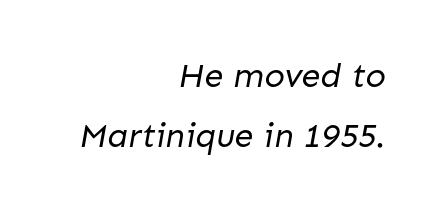
The image shows 34 px regular-weight sans-serif type; set right-aligned, line spacing 1.77x, normal letter spacing, not underlined; low stroke contrast and a medium x-height.
